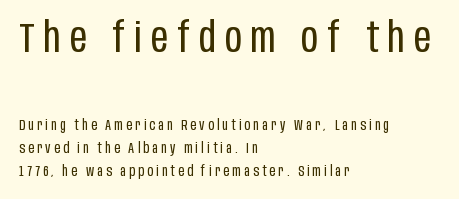
{"serif": "no", "italic": "no", "bold": "no", "weight": "regular", "width": "condensed", "stroke_contrast": "low", "x_height": "large", "monospaced": "no", "underline": "no", "align": "left", "line_spacing": "normal", "line_spacing_ratio": 1.62, "letter_spacing": "wide", "letter_spacing_em": 0.23, "larger_block": "first", "size_ratio": 2.93, "glyph_px": 41}
